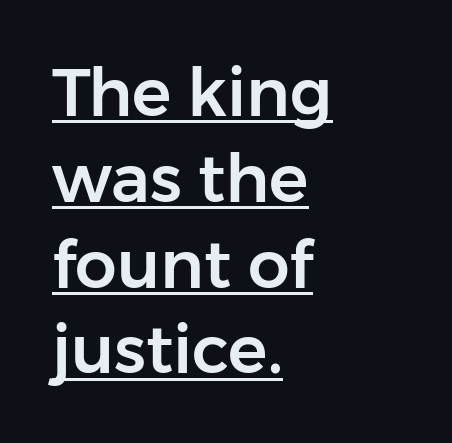
Q: Is the text italic (slanted)? A: No, it is upright.
Q: Is the typeface a serif or a sans-serif typeface? A: Sans-serif.
Q: Is the text underlined? A: Yes.
Q: How is the paragraph aligned? A: Left-aligned.
Q: Is the spacing between letters normal or unusually wide? A: Normal.
Q: Is the spacing between lines tight, normal or loose? A: Normal.
Q: Width (condensed, normal, or wide)? A: Normal.
Q: Stroke contrast? A: Low.
Q: x-height? A: Medium.
Q: Monospaced? A: No.
